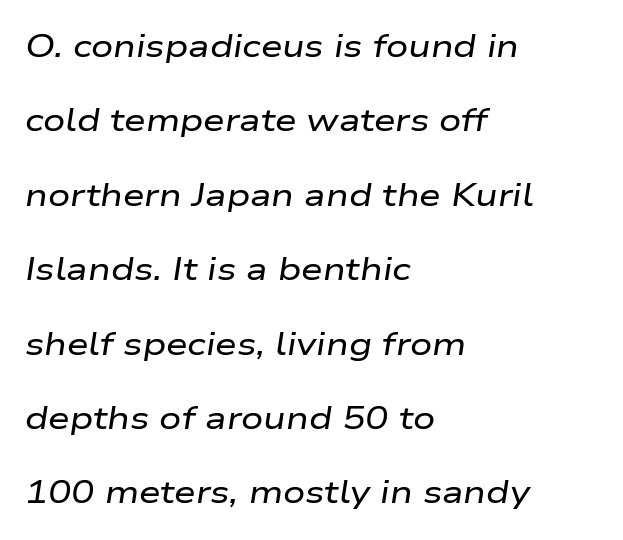
The image shows 31 px wide type, italic (leaning right); set left-aligned, loose line spacing (2.4x), normal letter spacing, not underlined; low stroke contrast and a medium x-height.
